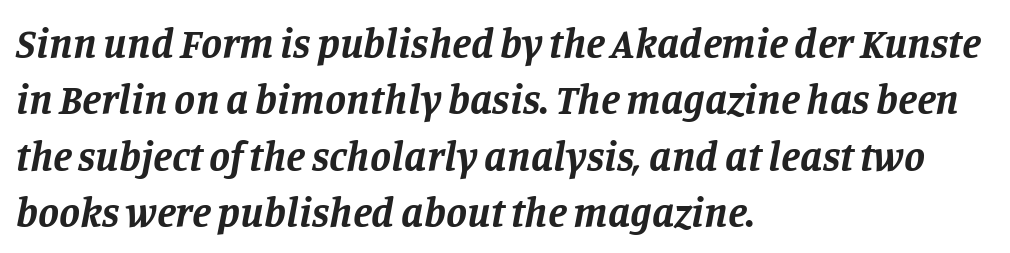
Q: Is the text bold? A: Yes.
Q: Is the text italic (slanted)? A: Yes, it leans right by about 11 degrees.
Q: Is the typeface a serif or a sans-serif typeface? A: Serif.
Q: Is the text underlined? A: No.
Q: How is the paragraph aligned? A: Left-aligned.
Q: Is the spacing between letters normal or unusually wide? A: Normal.
Q: Is the spacing between lines tight, normal or loose? A: Normal.
Q: Width (condensed, normal, or wide)? A: Normal.
Q: Stroke contrast? A: Low.
Q: x-height? A: Large.
Q: Monospaced? A: No.
